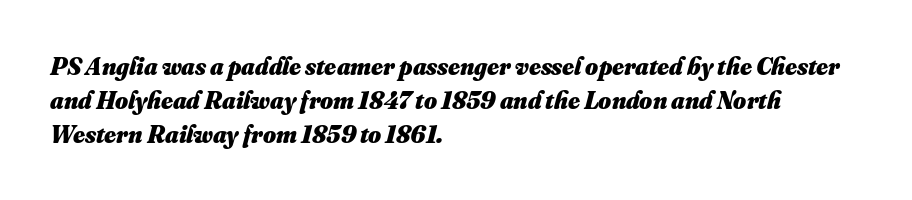
Q: Is the text bold? A: Yes.
Q: Is the text underlined? A: No.
Q: How is the paragraph aligned? A: Left-aligned.
Q: Is the spacing between letters normal or unusually wide? A: Normal.
Q: Is the spacing between lines tight, normal or loose? A: Normal.
